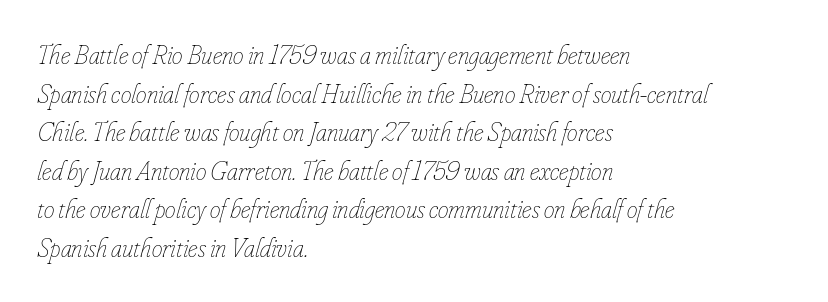
{"italic": "yes", "lean": "right", "slant_degrees": 16, "bold": "no", "underline": "no", "align": "left", "line_spacing": "normal", "line_spacing_ratio": 1.43, "letter_spacing": "normal", "letter_spacing_em": 0.0, "glyph_px": 27}
